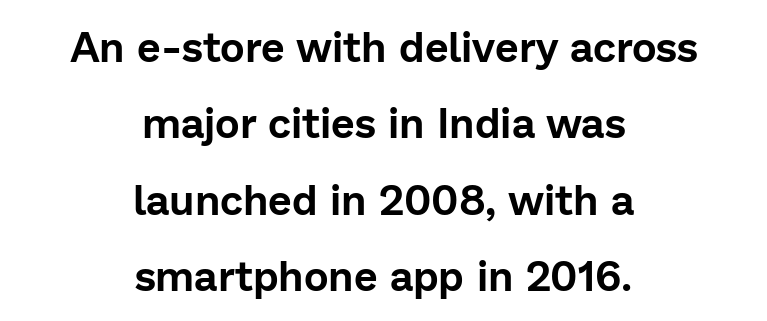
{"serif": "no", "italic": "no", "width": "normal", "stroke_contrast": "low", "x_height": "medium", "monospaced": "no", "underline": "no", "align": "center", "line_spacing_ratio": 1.82, "letter_spacing": "normal", "letter_spacing_em": 0.0, "glyph_px": 42}
